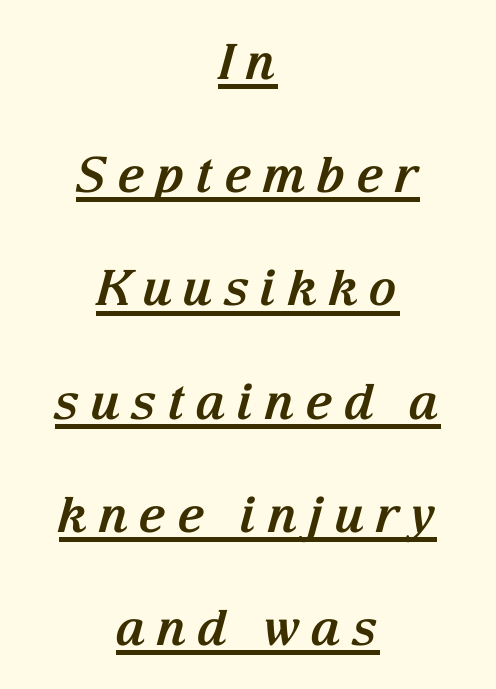
Q: Is the text bold? A: Yes.
Q: Is the text italic (slanted)? A: Yes, it leans right by about 15 degrees.
Q: Is the typeface a serif or a sans-serif typeface? A: Serif.
Q: Is the text underlined? A: Yes.
Q: How is the paragraph aligned? A: Centered.
Q: Is the spacing between letters normal or unusually wide? A: Unusually wide.
Q: Is the spacing between lines tight, normal or loose? A: Loose.
Q: Width (condensed, normal, or wide)? A: Normal.
Q: Stroke contrast? A: Medium.
Q: x-height? A: Medium.
Q: Monospaced? A: No.
